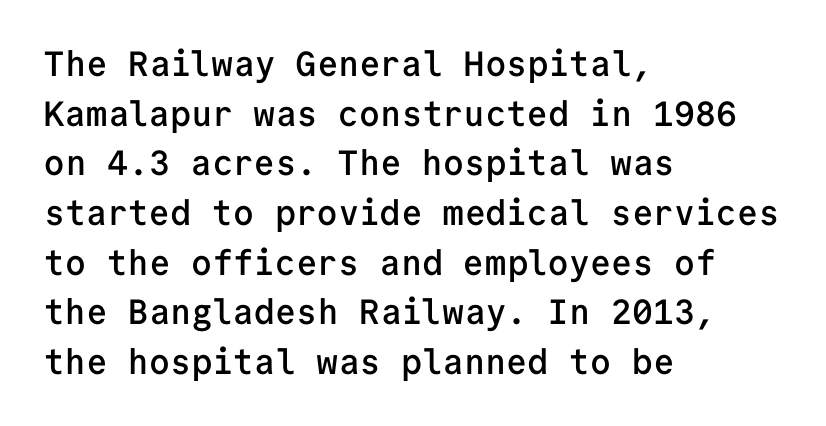
The image shows 35 px semibold sans-serif type, upright, monospaced; set left-aligned, normal line spacing (1.42x), normal letter spacing, not underlined; low stroke contrast and a medium x-height.
